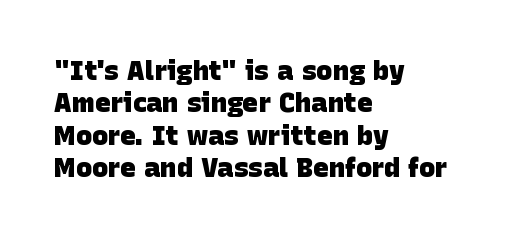
{"bold": "yes", "underline": "no", "align": "left", "line_spacing_ratio": 1.2, "letter_spacing": "normal", "letter_spacing_em": 0.0, "glyph_px": 27}
